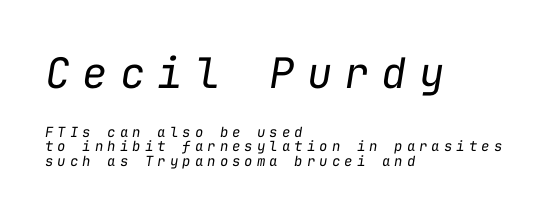
The image shows 42 px regular-weight type, italic (leaning right), monospaced; set left-aligned, tight line spacing (1.03x), unusually wide letter spacing (+0.29 em), not underlined; the first (top) block is 3.0x larger; low stroke contrast and a medium x-height.
